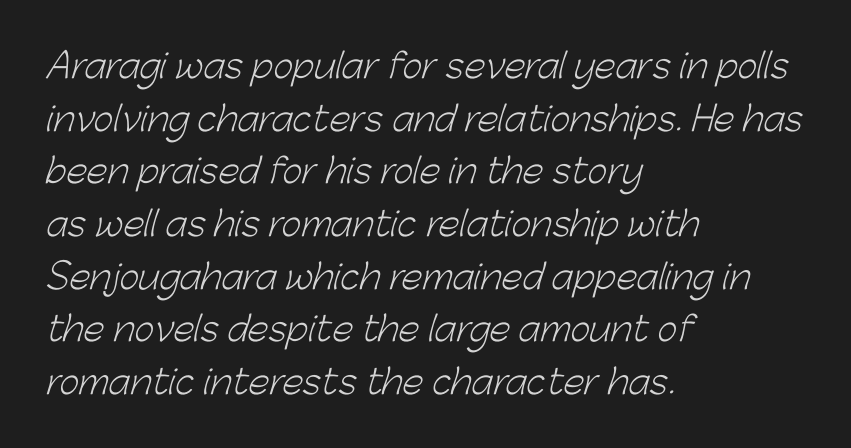
{"serif": "no", "bold": "no", "weight": "light", "width": "normal", "stroke_contrast": "low", "x_height": "medium", "monospaced": "no", "underline": "no", "align": "left", "line_spacing": "normal", "line_spacing_ratio": 1.55, "letter_spacing": "normal", "letter_spacing_em": 0.0, "glyph_px": 34}
